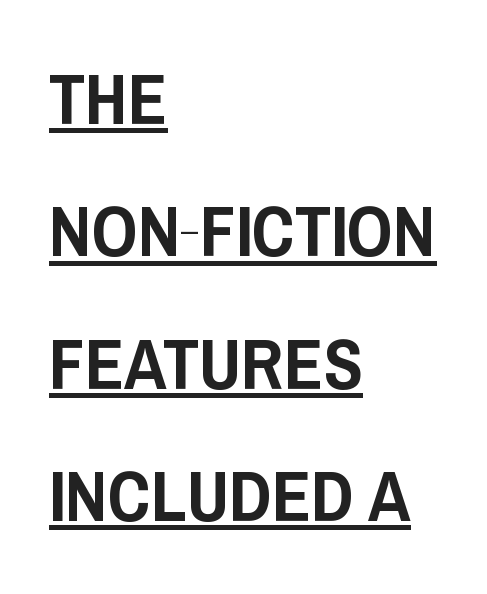
Q: Is the text italic (slanted)? A: No, it is upright.
Q: Is the typeface a serif or a sans-serif typeface? A: Sans-serif.
Q: Is the text underlined? A: Yes.
Q: How is the paragraph aligned? A: Left-aligned.
Q: Is the spacing between letters normal or unusually wide? A: Normal.
Q: Width (condensed, normal, or wide)? A: Condensed.
Q: Stroke contrast? A: Low.
Q: x-height? A: Large.
Q: Monospaced? A: No.
